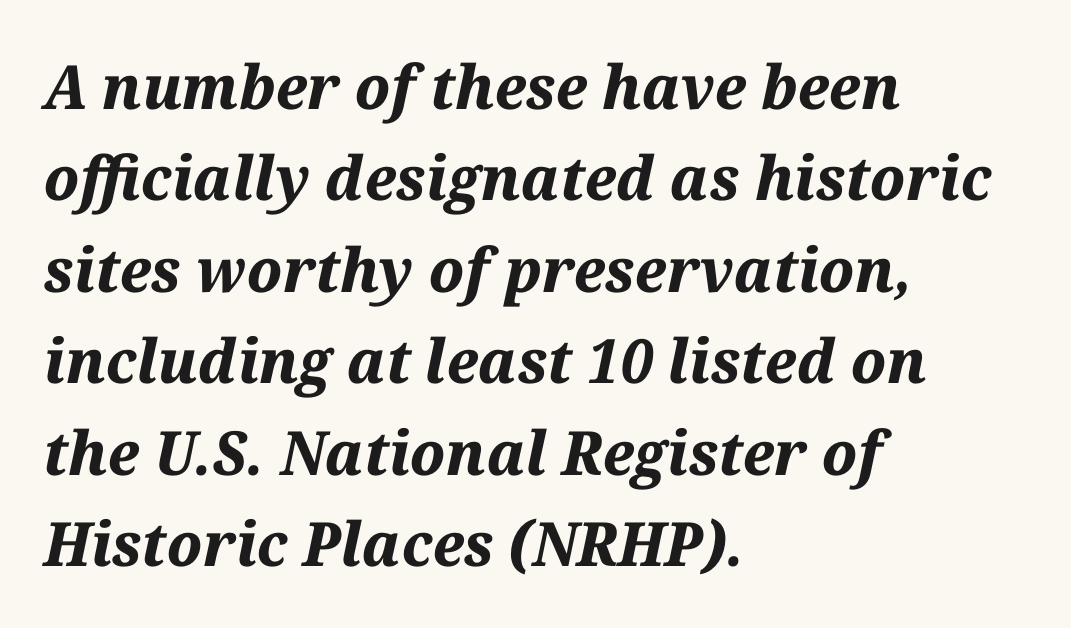
Q: Is the text bold? A: Yes.
Q: Is the text italic (slanted)? A: Yes, it leans right by about 12 degrees.
Q: Is the text underlined? A: No.
Q: How is the paragraph aligned? A: Left-aligned.
Q: Is the spacing between letters normal or unusually wide? A: Normal.
Q: Is the spacing between lines tight, normal or loose? A: Normal.
Q: Width (condensed, normal, or wide)? A: Normal.
Q: Stroke contrast? A: Medium.
Q: x-height? A: Medium.
Q: Monospaced? A: No.
